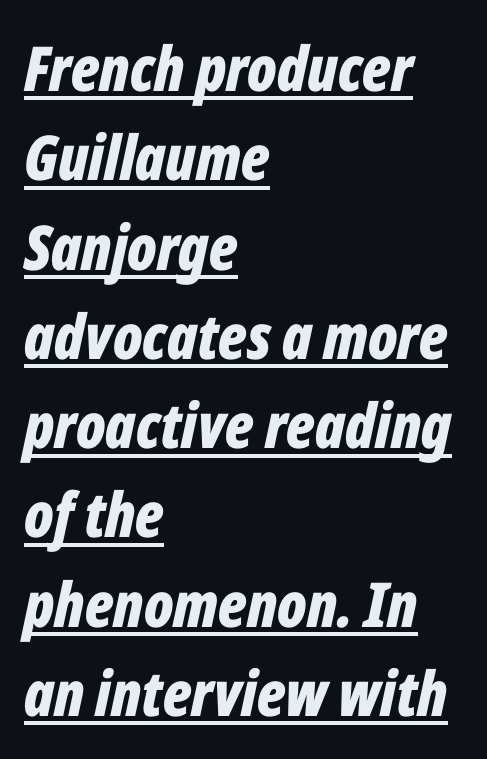
{"italic": "yes", "lean": "right", "slant_degrees": 12, "bold": "yes", "weight": "bold", "width": "condensed", "stroke_contrast": "low", "x_height": "medium", "monospaced": "no", "underline": "yes", "align": "left", "line_spacing": "normal", "line_spacing_ratio": 1.44, "letter_spacing": "normal", "letter_spacing_em": 0.0, "glyph_px": 62}
